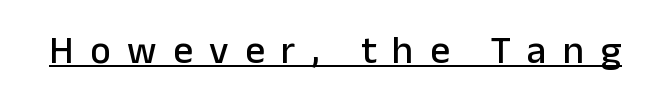
{"serif": "no", "italic": "no", "width": "normal", "stroke_contrast": "low", "x_height": "medium", "monospaced": "no", "underline": "yes", "letter_spacing": "wide", "letter_spacing_em": 0.42, "glyph_px": 39}
